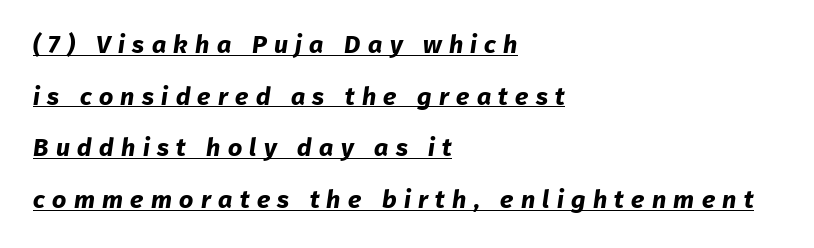
Q: Is the text bold? A: Yes.
Q: Is the text underlined? A: Yes.
Q: How is the paragraph aligned? A: Left-aligned.
Q: Is the spacing between letters normal or unusually wide? A: Unusually wide.
Q: Is the spacing between lines tight, normal or loose? A: Loose.
